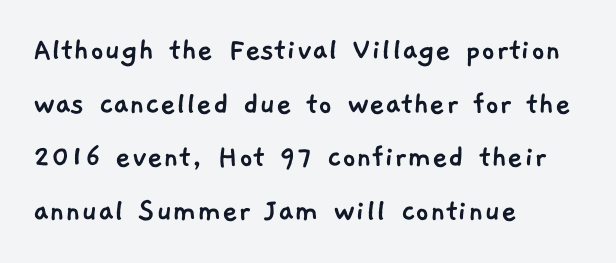
Q: Is the typeface a serif or a sans-serif typeface? A: Sans-serif.
Q: Is the text underlined? A: No.
Q: How is the paragraph aligned? A: Left-aligned.
Q: Is the spacing between letters normal or unusually wide? A: Normal.
Q: Is the spacing between lines tight, normal or loose? A: Normal.
Q: Width (condensed, normal, or wide)? A: Normal.
Q: Stroke contrast? A: Low.
Q: x-height? A: Medium.
Q: Monospaced? A: No.
